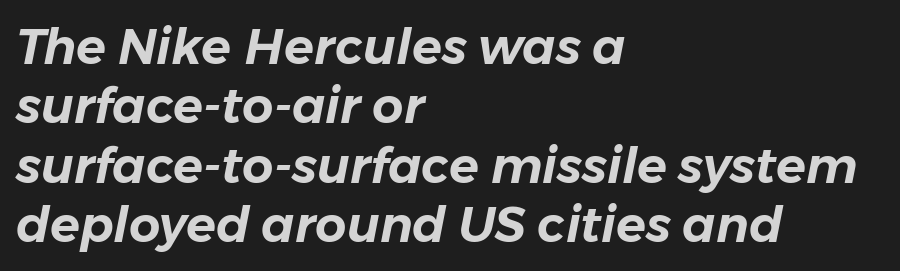
The lines are quadded left. The face used here is rendered with its standard letterfit. The axis of the letterforms is tilted away from vertical. Character widths vary here, with narrow letters taking less room than wide ones. The gap between lines stays unmarked.
